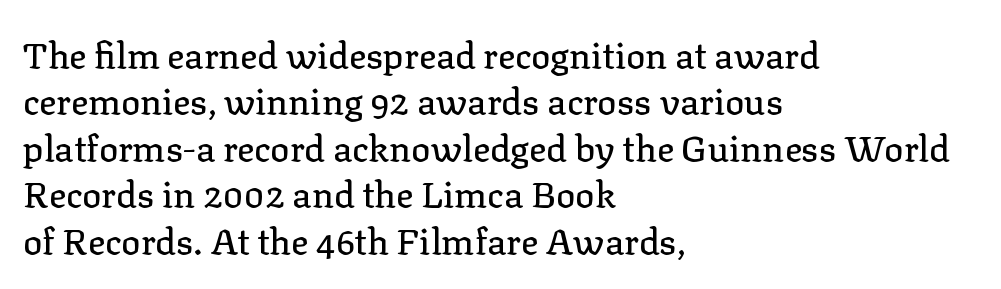
The image shows 36 px serif type, upright; set left-aligned, normal line spacing (1.29x), normal letter spacing, not underlined; low stroke contrast and a medium x-height.
